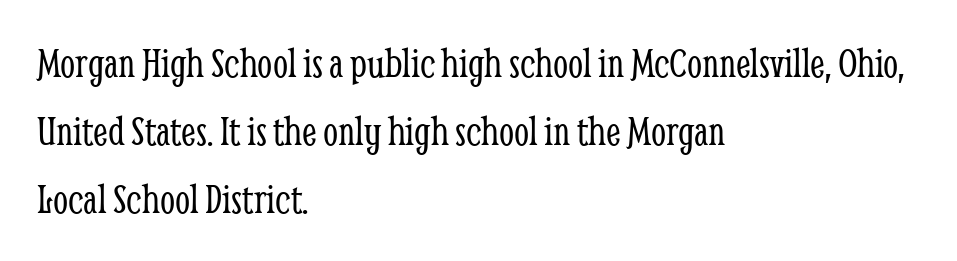
{"serif": "yes", "italic": "no", "bold": "no", "weight": "light", "width": "condensed", "stroke_contrast": "low", "x_height": "medium", "monospaced": "no", "underline": "no", "align": "left", "line_spacing": "normal", "line_spacing_ratio": 1.58, "letter_spacing": "normal", "letter_spacing_em": 0.0, "glyph_px": 43}
